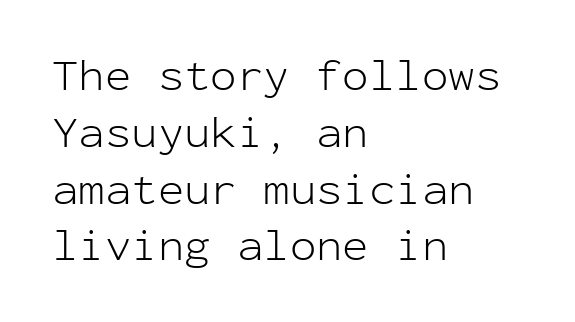
The image shows 44 px light sans-serif type, upright, monospaced; set left-aligned, normal line spacing (1.29x), normal letter spacing, not underlined; low stroke contrast and a medium x-height.
